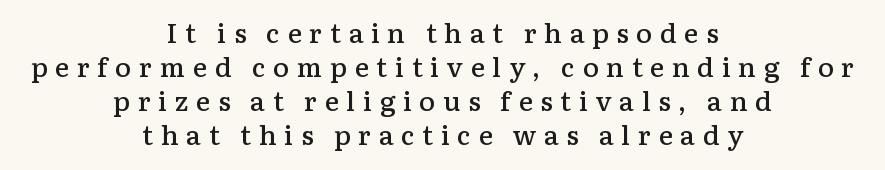
The characters look somewhat weighty, a semibold short of true bold. The block of text has a typical density, with ordinary space between rows. A student would call this center alignment; a typographer would say set centered. Tracking here is generous; glyphs stand well apart from one another. Honestly, there is no underline to notice here at all. You can tell it's not italic because the verticals are truly vertical.
